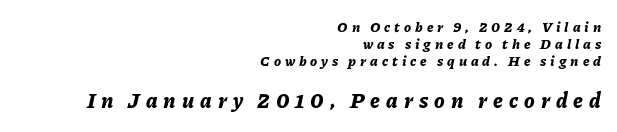
If you drew a ruler down the right edge, every line would touch it. Any mark beneath the type? The region is blank. Of the two passages, the one underneath uses the larger point size. The face used here is rendered with a markedly widened letterfit. Rendered with sloped, italic letterforms. Weight check: bold — yes, fully.
